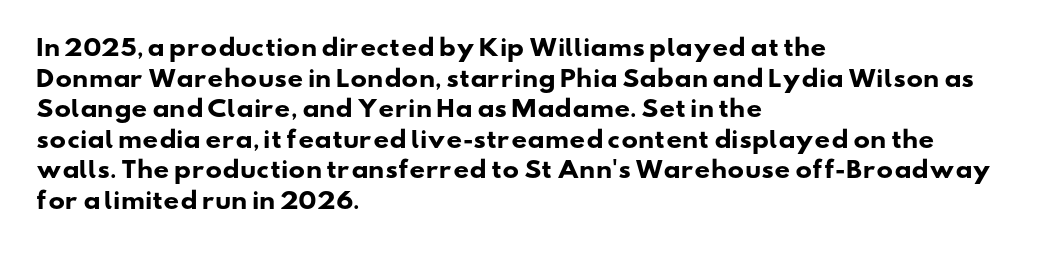
Q: Is the text bold? A: Yes.
Q: Is the text underlined? A: No.
Q: How is the paragraph aligned? A: Left-aligned.
Q: Is the spacing between letters normal or unusually wide? A: Normal.
Q: Is the spacing between lines tight, normal or loose? A: Normal.
